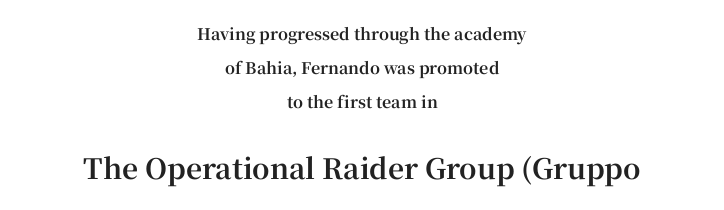
The image shows 28 px bold serif type, upright; set centered, loose line spacing (2.14x), normal letter spacing, not underlined; the second (bottom) block is 1.75x larger; high stroke contrast and a medium x-height.
